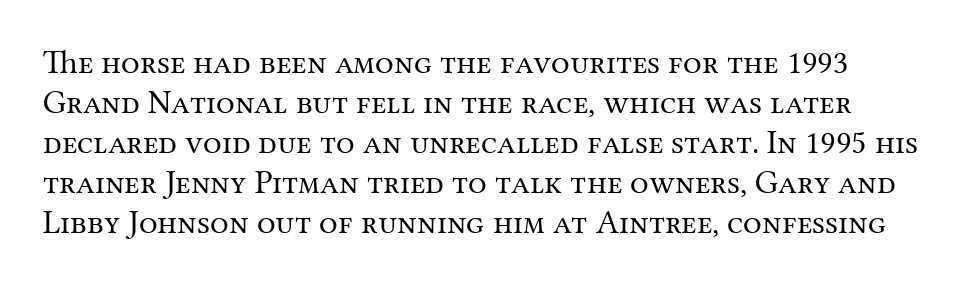
Q: Is the text bold? A: No.
Q: Is the text italic (slanted)? A: No, it is upright.
Q: Is the typeface a serif or a sans-serif typeface? A: Serif.
Q: Is the text underlined? A: No.
Q: Is the spacing between letters normal or unusually wide? A: Normal.
Q: Width (condensed, normal, or wide)? A: Normal.
Q: Stroke contrast? A: Medium.
Q: x-height? A: Medium.
Q: Monospaced? A: No.
